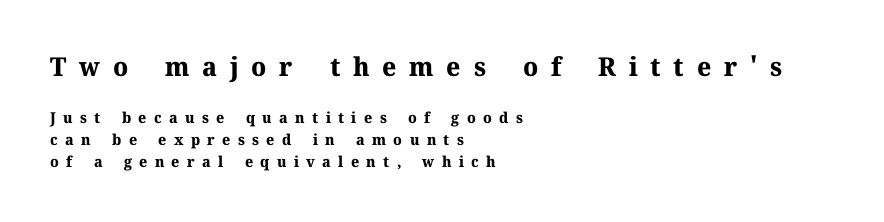
Q: Is the text bold? A: Yes.
Q: Is the text italic (slanted)? A: No, it is upright.
Q: Is the text underlined? A: No.
Q: How is the paragraph aligned? A: Left-aligned.
Q: Is the spacing between letters normal or unusually wide? A: Unusually wide.
Q: Is the spacing between lines tight, normal or loose? A: Normal.
Q: Which block of text is set in a larger size, the first (top) or the second (bottom)? A: The first (top) one.
